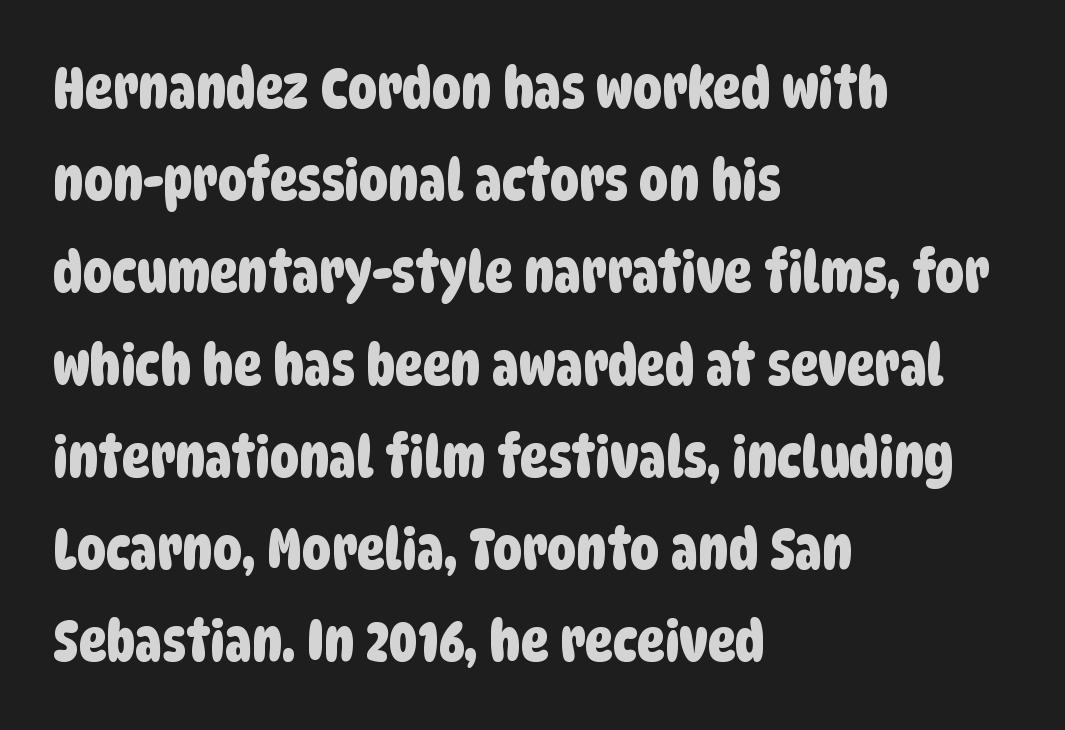
Any mark beneath the type? The region is blank. The face used here is proportionally spaced, like ordinary book or web type. The face used here is a sans, in the tradition of grotesques and geometrics. Baseline-to-baseline distance is the conventional proportion of letter height. Compared with a centered layout, this one pins lines to the left instead.
